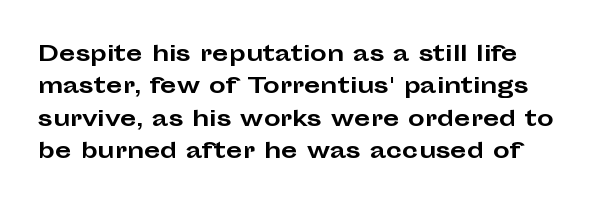
The image shows 21 px bold type, upright; set normal line spacing (1.54x), normal letter spacing, not underlined.
